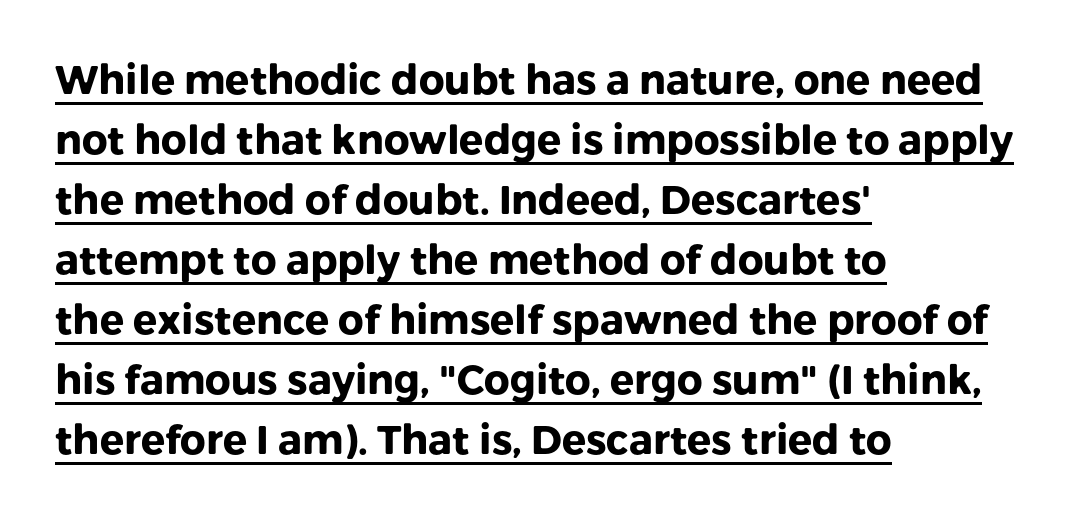
{"serif": "no", "italic": "no", "bold": "yes", "weight": "heavy", "width": "normal", "stroke_contrast": "low", "x_height": "medium", "monospaced": "no", "underline": "yes", "align": "left", "line_spacing": "normal", "line_spacing_ratio": 1.5, "letter_spacing": "normal", "letter_spacing_em": 0.0, "glyph_px": 40}
